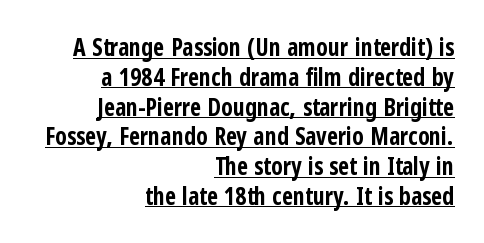
Q: Is the text bold? A: Yes.
Q: Is the text italic (slanted)? A: No, it is upright.
Q: Is the text underlined? A: Yes.
Q: How is the paragraph aligned? A: Right-aligned.
Q: Is the spacing between letters normal or unusually wide? A: Normal.
